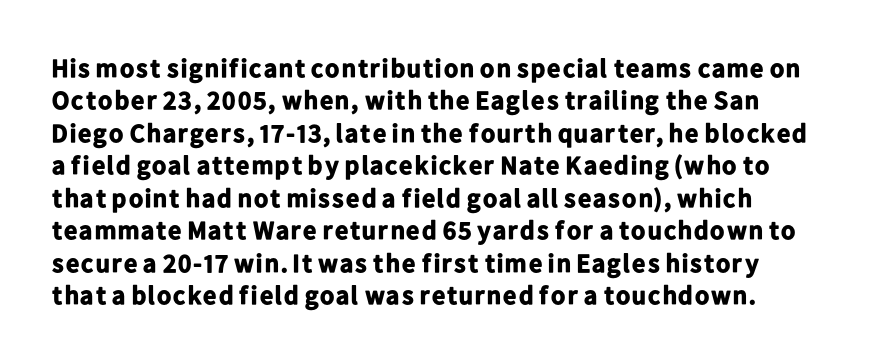
The image shows 26 px bold type, upright; set normal line spacing (1.25x), normal letter spacing, not underlined.
